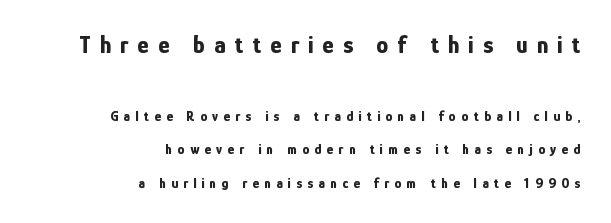
Notice the wide empty band between every row — that's loose leading. Anything drawn beneath the words? Only blank space. Words appear elongated and porous because spacing is wide. Tall strokes in this sample are plumb rather than angled.
